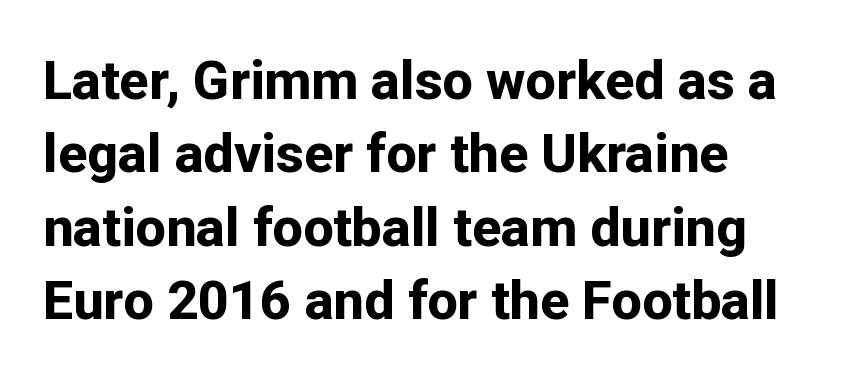
The image shows 54 px bold sans-serif type, upright; set left-aligned, normal line spacing (1.36x), normal letter spacing, not underlined; low stroke contrast and a medium x-height.
